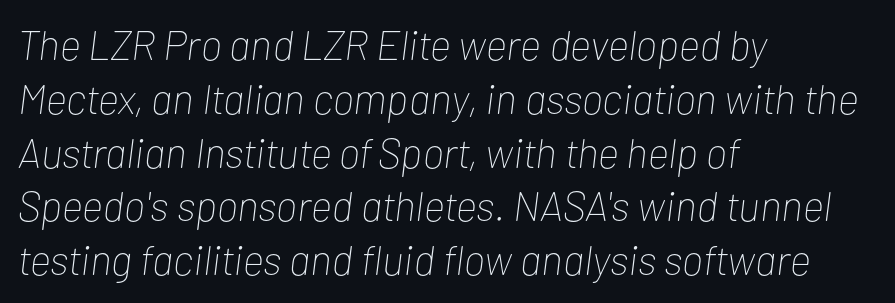
The image shows 42 px thin, condensed type, italic (leaning right); set left-aligned, normal line spacing (1.28x), normal letter spacing, not underlined; low stroke contrast and a medium x-height.
